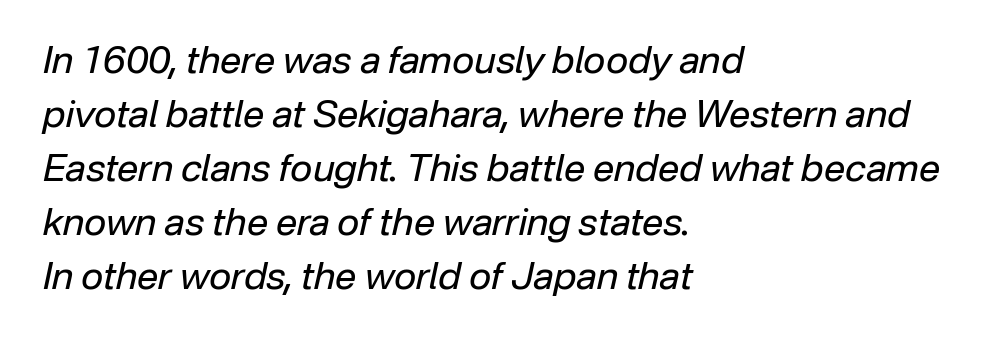
The lettering tilts uniformly, giving the passage an italic look. Is this a heavy cut? Hardly; it is regular or lighter. Glance below the letters and you will spot only blank space. The passage shown is typed in a proportional face where columns would drift.
